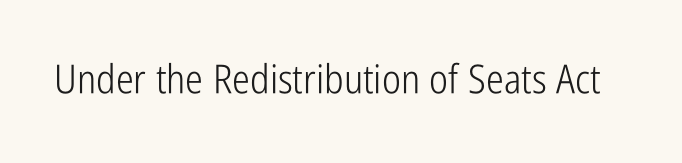
The letters stand straight up with perfectly vertical stems. The text was rendered using a sans face with plain stroke endings. Glance below the letters and you will spot only blank space. A light-to-regular cut is what we see here.
